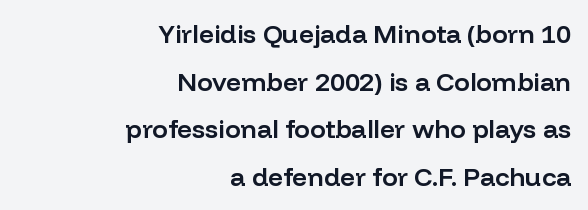
{"italic": "no", "bold": "semi", "underline": "no", "align": "right", "line_spacing_ratio": 1.83, "letter_spacing": "normal", "letter_spacing_em": 0.0, "glyph_px": 26}
